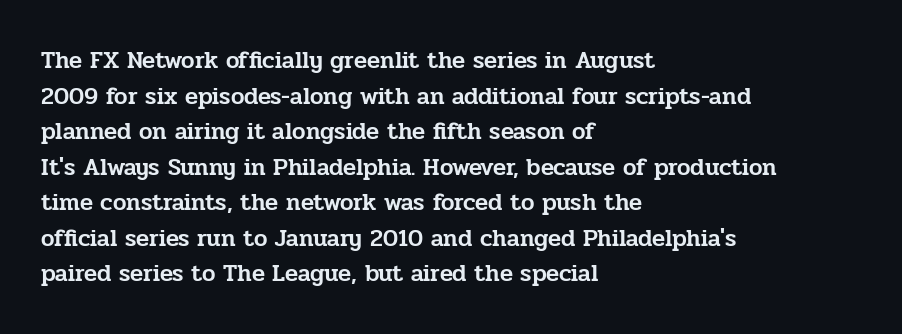
Q: Is the text italic (slanted)? A: No, it is upright.
Q: Is the text underlined? A: No.
Q: How is the paragraph aligned? A: Left-aligned.
Q: Is the spacing between letters normal or unusually wide? A: Normal.
Q: Is the spacing between lines tight, normal or loose? A: Normal.
